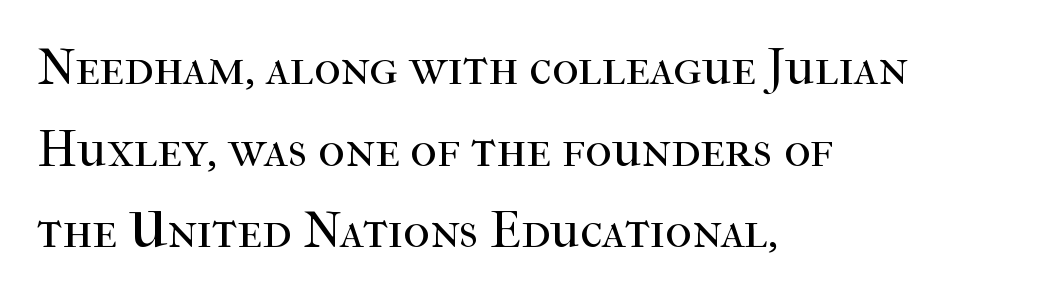
{"serif": "yes", "italic": "no", "bold": "no", "weight": "regular", "width": "normal", "stroke_contrast": "high", "x_height": "medium", "monospaced": "no", "underline": "no", "align": "left", "line_spacing": "normal", "line_spacing_ratio": 1.6, "letter_spacing": "normal", "letter_spacing_em": 0.0, "glyph_px": 51}
